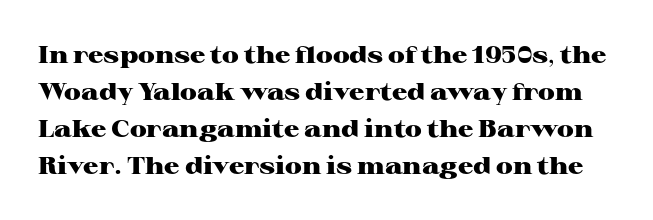
Q: Is the text bold? A: Yes.
Q: Is the text italic (slanted)? A: No, it is upright.
Q: Is the text underlined? A: No.
Q: Is the spacing between letters normal or unusually wide? A: Normal.
Q: Is the spacing between lines tight, normal or loose? A: Normal.
